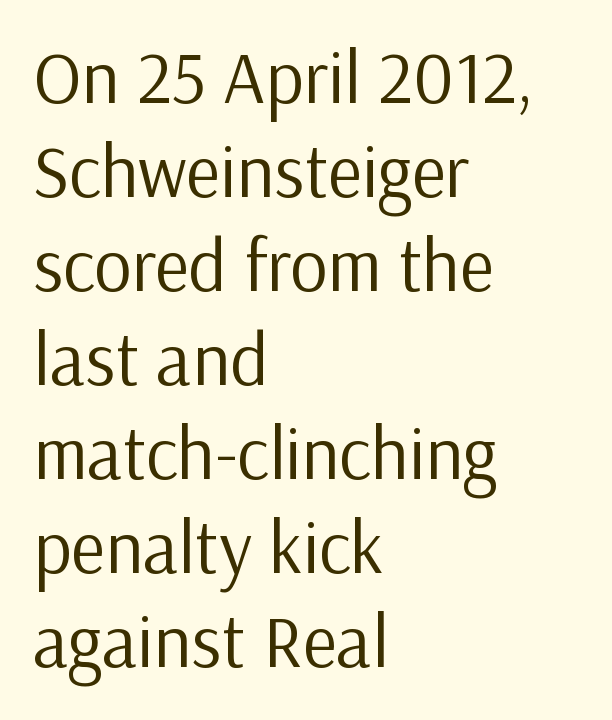
Q: Is the text bold? A: No.
Q: Is the text italic (slanted)? A: No, it is upright.
Q: Is the typeface a serif or a sans-serif typeface? A: Sans-serif.
Q: Is the text underlined? A: No.
Q: How is the paragraph aligned? A: Left-aligned.
Q: Is the spacing between letters normal or unusually wide? A: Normal.
Q: Is the spacing between lines tight, normal or loose? A: Normal.
Q: Width (condensed, normal, or wide)? A: Normal.
Q: Stroke contrast? A: Low.
Q: x-height? A: Medium.
Q: Monospaced? A: No.
